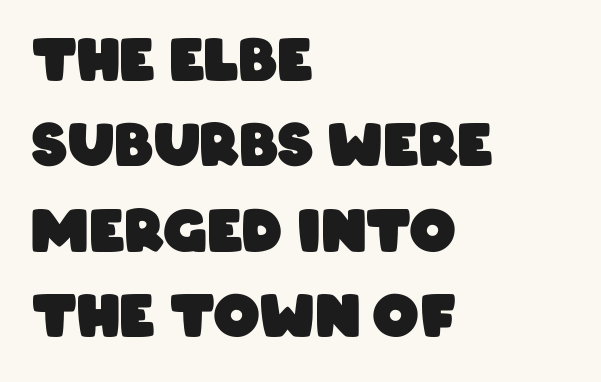
The image shows 58 px heavy, condensed sans-serif type; set left-aligned, normal line spacing (1.47x), normal letter spacing, not underlined; low stroke contrast and a large x-height.
